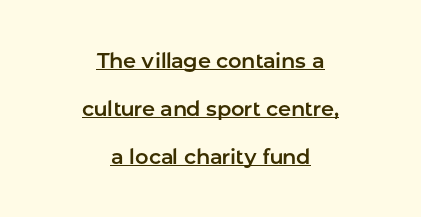
The image shows 21 px text type, upright; set centered, loose line spacing (2.28x), normal letter spacing, underlined.
